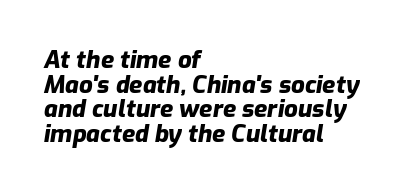
Q: Is the text bold? A: Yes.
Q: Is the text italic (slanted)? A: Yes, it leans right by about 9 degrees.
Q: Is the text underlined? A: No.
Q: How is the paragraph aligned? A: Left-aligned.
Q: Is the spacing between letters normal or unusually wide? A: Normal.
Q: Is the spacing between lines tight, normal or loose? A: Tight.
